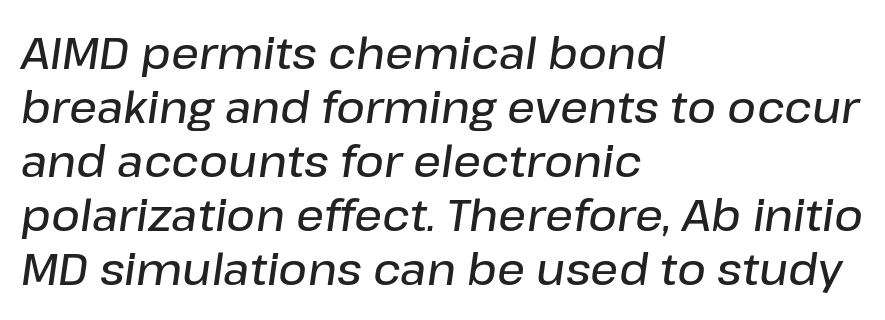
Q: Is the text bold? A: Semi-bold.
Q: Is the text italic (slanted)? A: Yes, it leans right by about 8 degrees.
Q: Is the text underlined? A: No.
Q: How is the paragraph aligned? A: Left-aligned.
Q: Is the spacing between letters normal or unusually wide? A: Normal.
Q: Width (condensed, normal, or wide)? A: Normal.
Q: Stroke contrast? A: Low.
Q: x-height? A: Medium.
Q: Monospaced? A: No.
